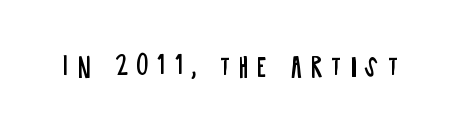
The image shows 26 px text type, upright; set unusually wide letter spacing (+0.32 em), not underlined.
